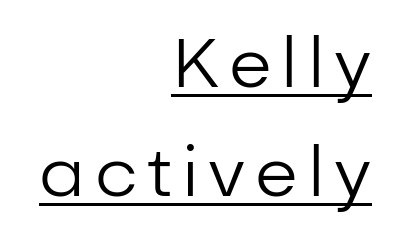
The image shows 69 px regular-weight sans-serif type, upright; set right-aligned, normal line spacing (1.58x), underlined; low stroke contrast and a medium x-height.
